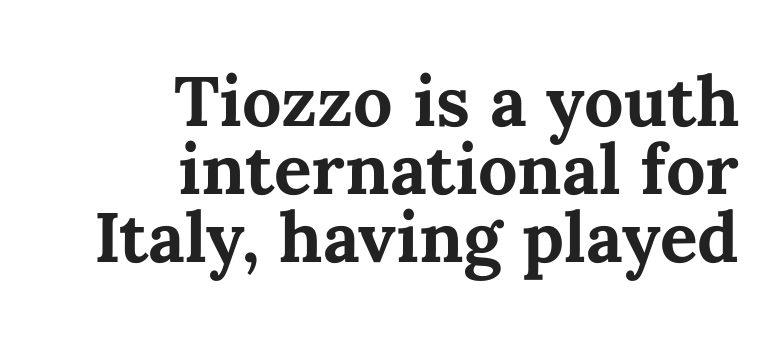
Q: Is the text bold? A: Yes.
Q: Is the text italic (slanted)? A: No, it is upright.
Q: Is the text underlined? A: No.
Q: How is the paragraph aligned? A: Right-aligned.
Q: Is the spacing between letters normal or unusually wide? A: Normal.
Q: Is the spacing between lines tight, normal or loose? A: Tight.
Q: Width (condensed, normal, or wide)? A: Normal.
Q: Stroke contrast? A: Medium.
Q: x-height? A: Medium.
Q: Monospaced? A: No.
